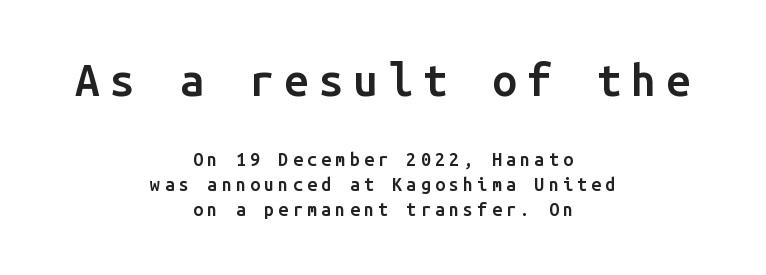
Q: Is the text bold? A: Semi-bold.
Q: Is the text italic (slanted)? A: No, it is upright.
Q: Is the typeface a serif or a sans-serif typeface? A: Sans-serif.
Q: Is the text underlined? A: No.
Q: How is the paragraph aligned? A: Centered.
Q: Is the spacing between letters normal or unusually wide? A: Unusually wide.
Q: Is the spacing between lines tight, normal or loose? A: Normal.
Q: Which block of text is set in a larger size, the first (top) or the second (bottom)? A: The first (top) one.
Q: Width (condensed, normal, or wide)? A: Normal.
Q: Stroke contrast? A: Low.
Q: x-height? A: Medium.
Q: Monospaced? A: Yes.
